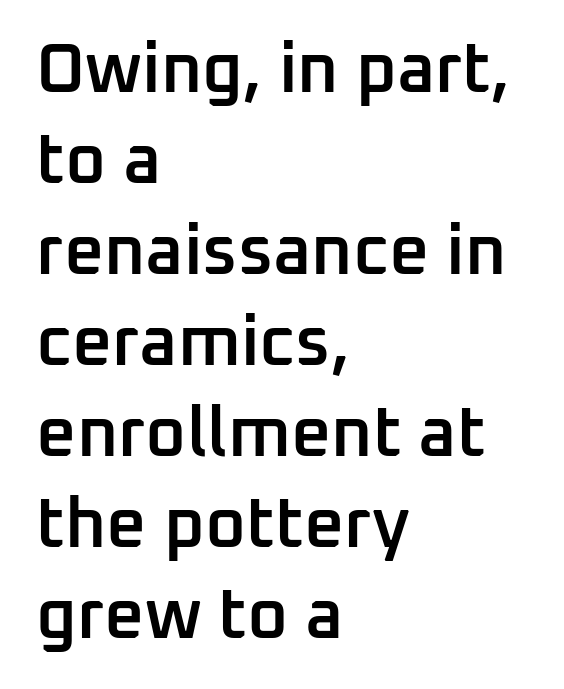
Regarding leading, the lines here are spaced in the standard way. The paragraph has a hard left edge and a soft right edge. Its strokes are somewhat broadened, the hallmark of semibold type. Is this a fixed-width face? No — the glyphs have proportional, varying widths. Underlining? Definitely not there.
